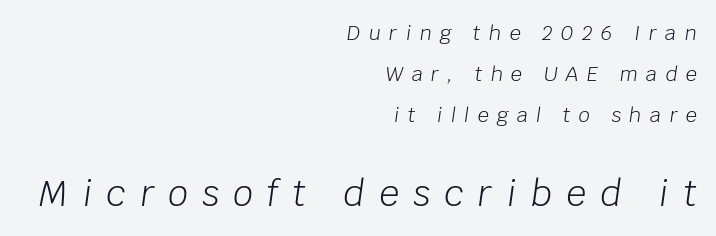
A typesetter would call this proportional, since set widths differ per character. Would a proofreader flag this as italicized? Yes. Horizontally, the lines are justified to the trailing edge only. Honestly, the rows look like they've been pulled way apart.
